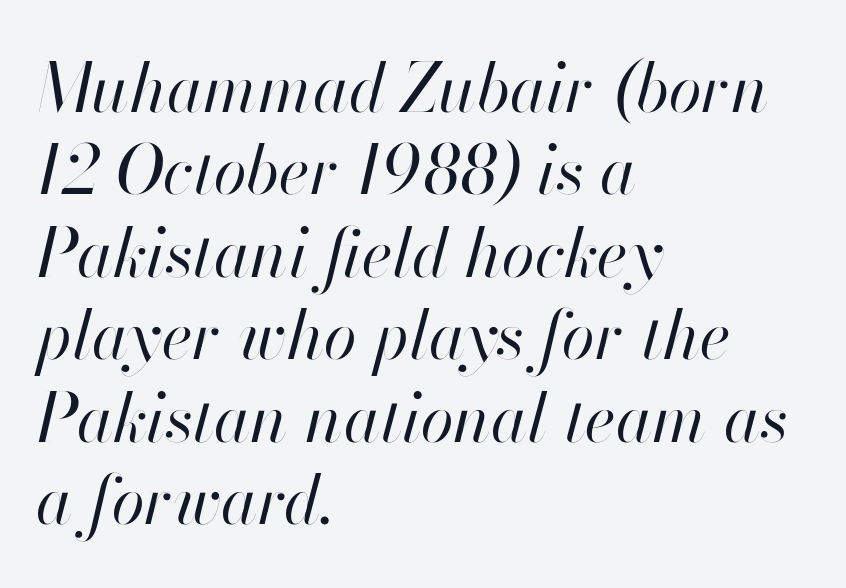
Q: Is the text bold? A: No.
Q: Is the text italic (slanted)? A: Yes, it leans right by about 13 degrees.
Q: Is the text underlined? A: No.
Q: How is the paragraph aligned? A: Left-aligned.
Q: Is the spacing between letters normal or unusually wide? A: Normal.
Q: Width (condensed, normal, or wide)? A: Normal.
Q: Stroke contrast? A: High.
Q: x-height? A: Small.
Q: Monospaced? A: No.
